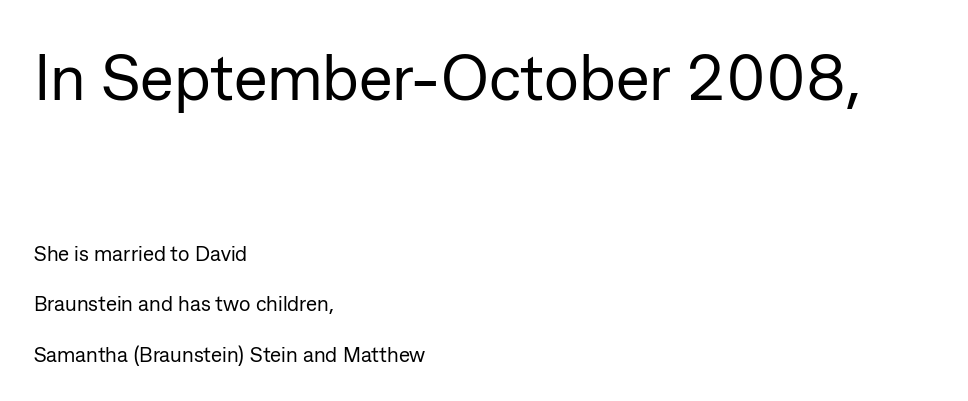
The image shows 64 px regular-weight sans-serif type, upright; set left-aligned, loose line spacing (2.4x), normal letter spacing, not underlined; the first (top) block is 3.05x larger; low stroke contrast and a medium x-height.
